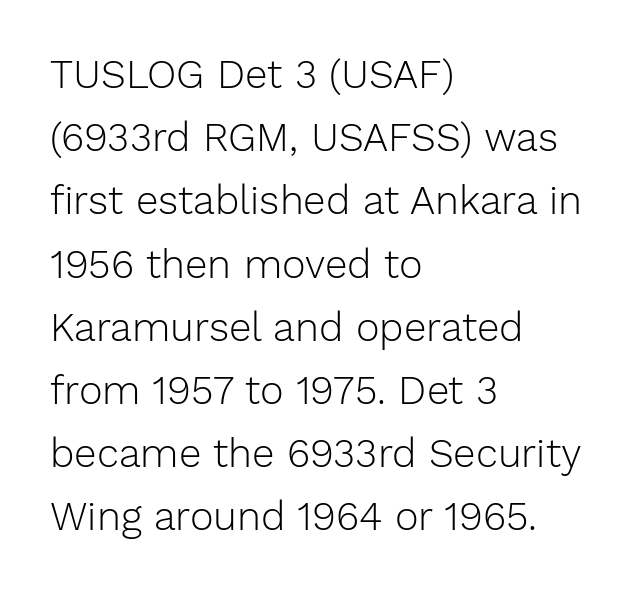
Leading: standard. Caption: standard tracking, unaltered. No letter is thick-stroked: the sample isn't bold. Nothing sits at the stroke ends, so this counts as sans-serif. Every character sits straight up, as roman type does. The passage is arranged the way most books set body copy — flush left.
